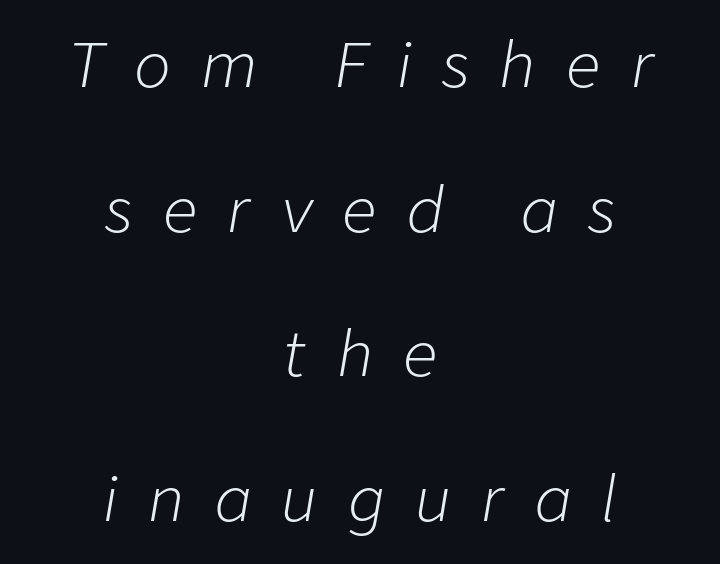
The image shows 61 px light type, italic (leaning right); set centered, loose line spacing (2.37x), unusually wide letter spacing (+0.5 em), not underlined; low stroke contrast and a medium x-height.
